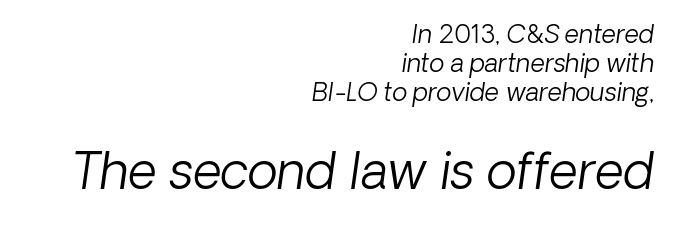
Unlike a traditional serif, this face leaves its strokes unadorned. Looks like regular typesetting: each glyph gets only the width it needs. Tracking value appears to be zero — textbook default spacing. Each line ends at the same right margin while the left side varies.
